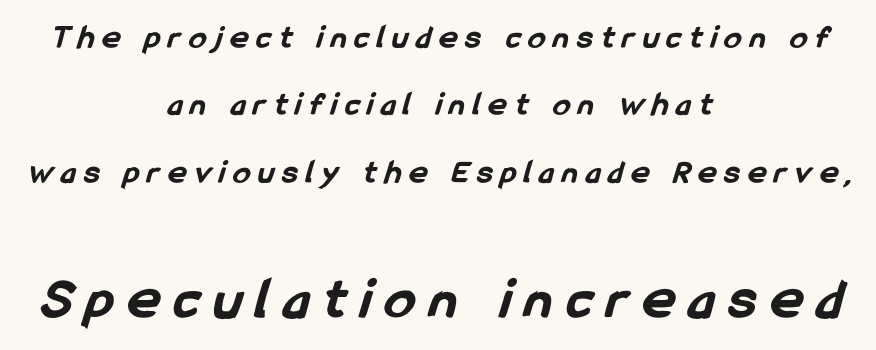
Q: Is the text bold? A: Yes.
Q: Is the typeface a serif or a sans-serif typeface? A: Sans-serif.
Q: Is the text underlined? A: No.
Q: How is the paragraph aligned? A: Centered.
Q: Is the spacing between letters normal or unusually wide? A: Unusually wide.
Q: Is the spacing between lines tight, normal or loose? A: Loose.
Q: Which block of text is set in a larger size, the first (top) or the second (bottom)? A: The second (bottom) one.
Q: Width (condensed, normal, or wide)? A: Condensed.
Q: Stroke contrast? A: Low.
Q: x-height? A: Medium.
Q: Monospaced? A: No.
